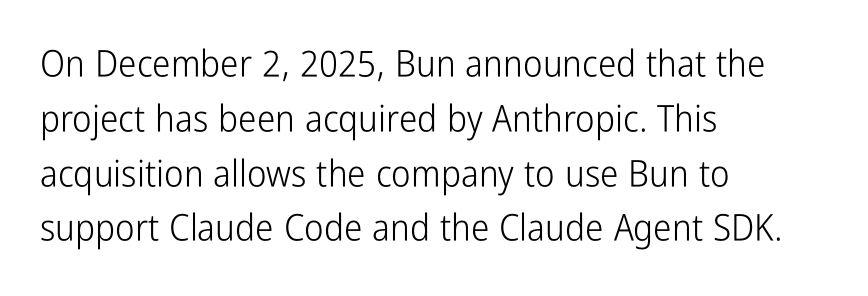
{"serif": "no", "italic": "no", "bold": "no", "weight": "light", "width": "condensed", "stroke_contrast": "low", "x_height": "medium", "monospaced": "no", "underline": "no", "align": "left", "line_spacing": "normal", "line_spacing_ratio": 1.48, "letter_spacing": "normal", "letter_spacing_em": 0.0, "glyph_px": 37}
